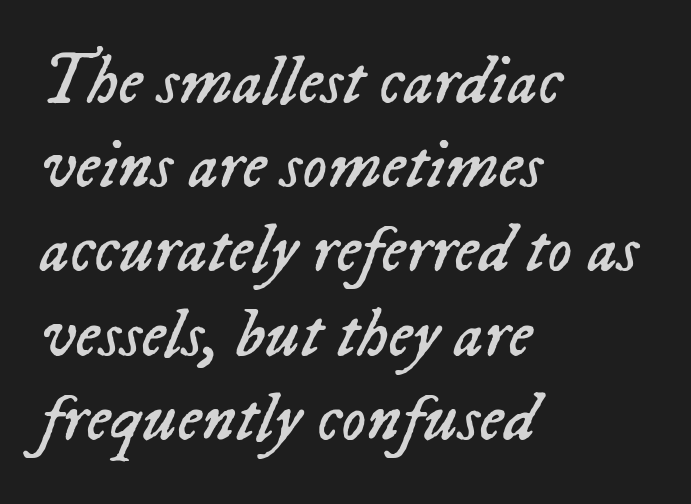
The letters sit at their default tracking, neither squeezed nor spread. Spacing verdict: proportional, widths tailored to each character. No chunkiness to these letters — they're not bold. The specimen reads as italic at a glance. The foot of each line stays bare and open. These lines stack with their left ends in a neat column.
